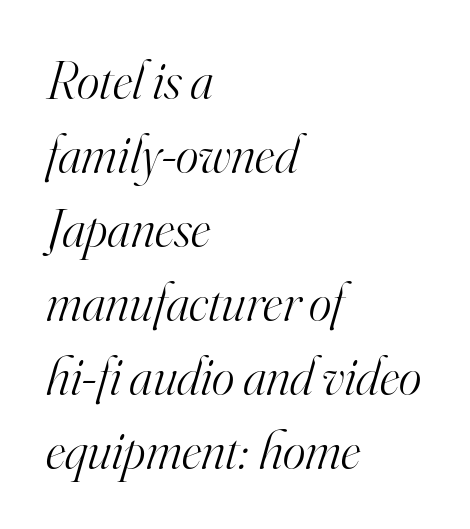
Q: Is the text bold? A: No.
Q: Is the text italic (slanted)? A: Yes, it leans right by about 16 degrees.
Q: Is the typeface a serif or a sans-serif typeface? A: Serif.
Q: Is the text underlined? A: No.
Q: How is the paragraph aligned? A: Left-aligned.
Q: Is the spacing between letters normal or unusually wide? A: Normal.
Q: Is the spacing between lines tight, normal or loose? A: Normal.
Q: Width (condensed, normal, or wide)? A: Normal.
Q: Stroke contrast? A: High.
Q: x-height? A: Small.
Q: Monospaced? A: No.
